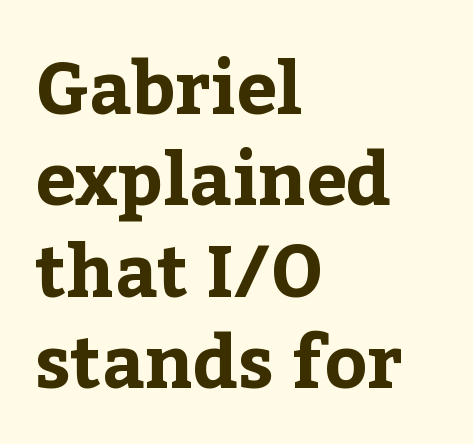
Q: Is the text bold? A: Yes.
Q: Is the text italic (slanted)? A: No, it is upright.
Q: Is the typeface a serif or a sans-serif typeface? A: Serif.
Q: Is the text underlined? A: No.
Q: How is the paragraph aligned? A: Left-aligned.
Q: Is the spacing between letters normal or unusually wide? A: Normal.
Q: Is the spacing between lines tight, normal or loose? A: Normal.
Q: Width (condensed, normal, or wide)? A: Normal.
Q: Stroke contrast? A: Low.
Q: x-height? A: Medium.
Q: Monospaced? A: No.
